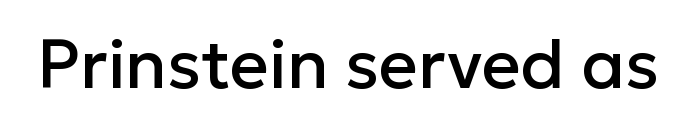
Q: Is the text italic (slanted)? A: No, it is upright.
Q: Is the typeface a serif or a sans-serif typeface? A: Sans-serif.
Q: Is the text underlined? A: No.
Q: Is the spacing between letters normal or unusually wide? A: Normal.
Q: Width (condensed, normal, or wide)? A: Normal.
Q: Stroke contrast? A: Low.
Q: x-height? A: Medium.
Q: Monospaced? A: No.
